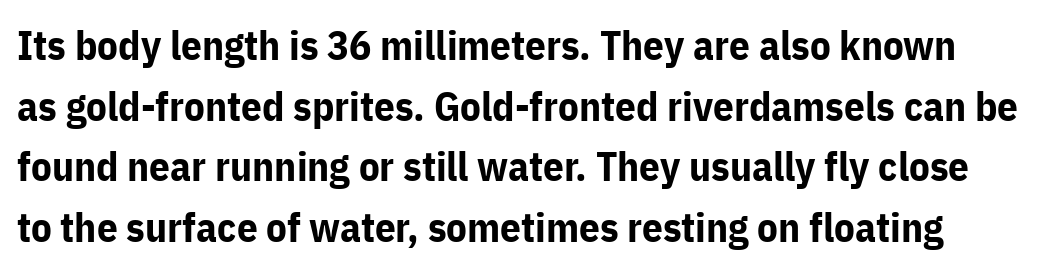
The image shows 41 px bold sans-serif type, upright; set normal line spacing (1.48x), normal letter spacing, not underlined; low stroke contrast and a medium x-height.
